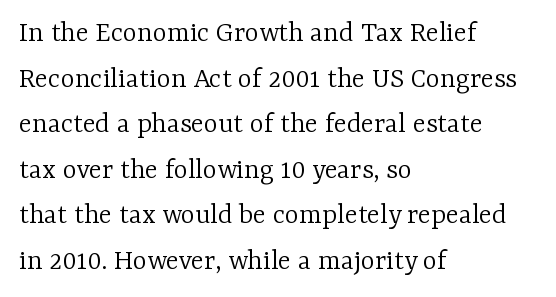
Anything drawn beneath the words? Only blank space. This sample keeps an unexceptional amount of space between lines. Tracking here is standard; glyphs follow each other at the usual distance. Typographically, this falls in the serif category. Think of a printed novel: that variable character pitch is what you see here. In CSS terms this would be text-align: left.
